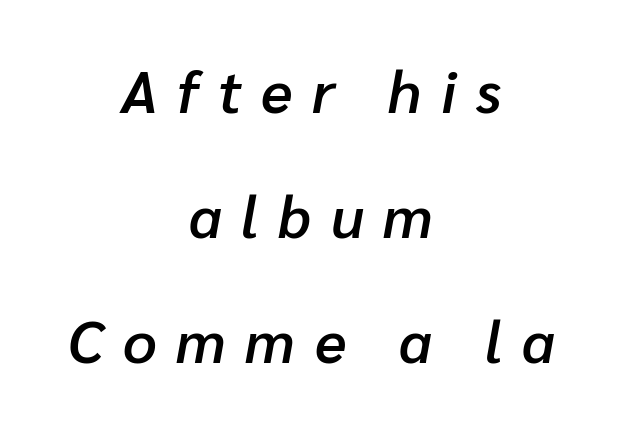
The image shows 59 px semibold type, italic (leaning right); set centered, loose line spacing (2.12x), unusually wide letter spacing (+0.33 em), not underlined; low stroke contrast and a medium x-height.
